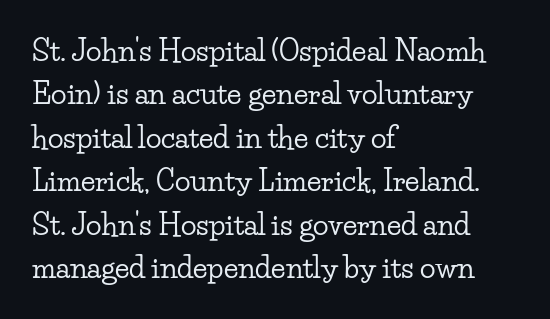
{"serif": "yes", "italic": "no", "width": "wide", "stroke_contrast": "low", "x_height": "small", "monospaced": "no", "underline": "no", "align": "left", "line_spacing": "normal", "line_spacing_ratio": 1.5, "letter_spacing": "normal", "letter_spacing_em": 0.0, "glyph_px": 29}
